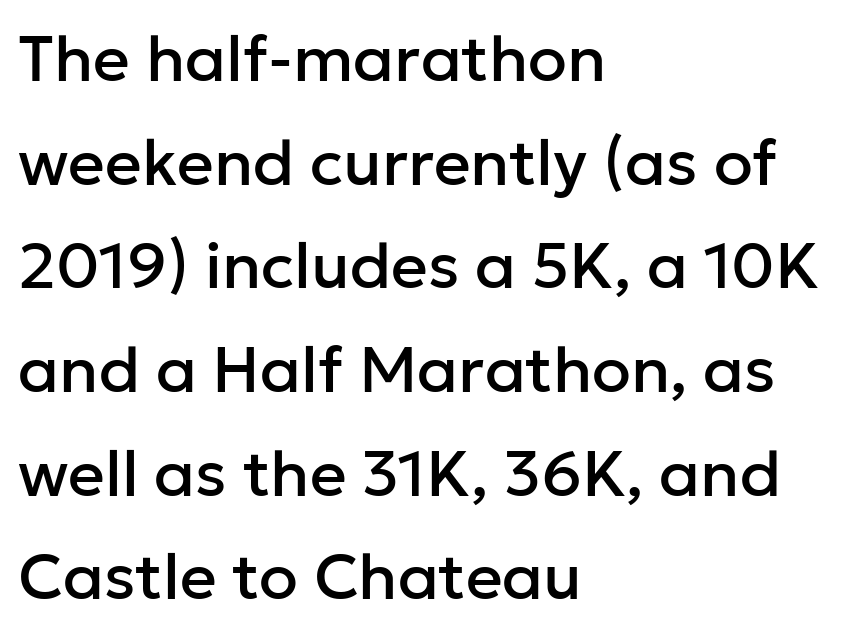
The image shows 64 px sans-serif type, upright; set left-aligned, normal line spacing (1.62x), normal letter spacing, not underlined; low stroke contrast and a medium x-height.
